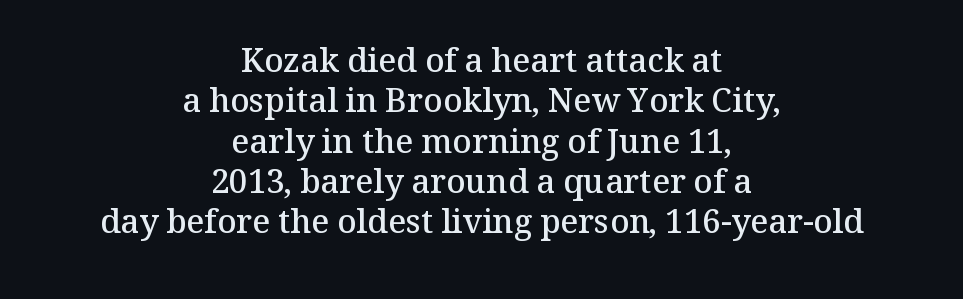
What weight is shown? A semibold, between regular and bold. This rendering uses center alignment, leaving both contours irregular but symmetric. Caption: standard tracking, unaltered. These lines are rendered in a variable-pitch font. A typesetter would label this face a serif. Underlining? Definitely not there.
